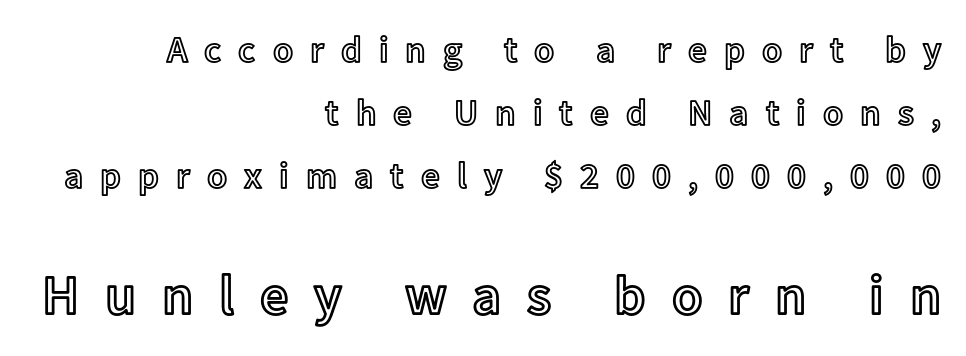
This sample has the flowing, uneven cadence of proportional lettering. Rendered with straight, roman letterforms. Horizontally, the lines are justified to the trailing edge only. The strip under each line holds only bare page.
